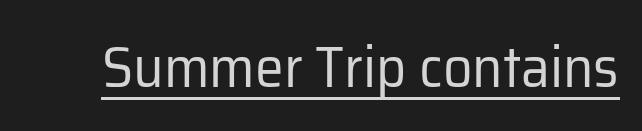
{"serif": "no", "italic": "no", "bold": "no", "weight": "regular", "width": "normal", "stroke_contrast": "low", "x_height": "medium", "monospaced": "no", "underline": "yes", "letter_spacing": "normal", "letter_spacing_em": 0.0, "glyph_px": 58}
